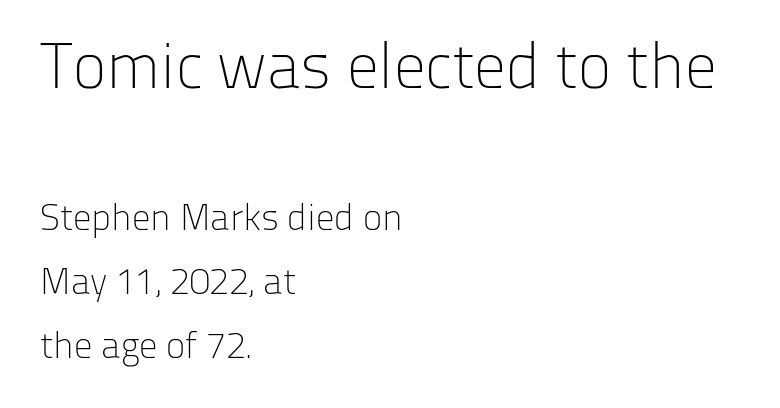
{"serif": "no", "italic": "no", "bold": "no", "weight": "light", "width": "normal", "stroke_contrast": "low", "x_height": "medium", "monospaced": "no", "underline": "no", "align": "left", "line_spacing_ratio": 1.73, "letter_spacing": "normal", "letter_spacing_em": 0.0, "larger_block": "first", "size_ratio": 1.73, "glyph_px": 64}
